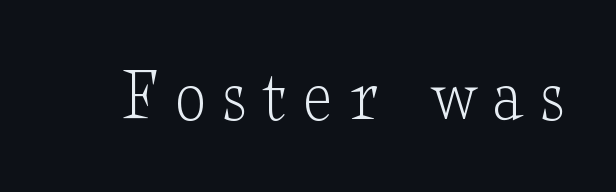
Compared with typical body copy, the letter spacing here is much looser. This is the regular roman posture of the typeface. Proportional: the letters do not fall into vertical columns. What kind of face is this? One with serifs.
